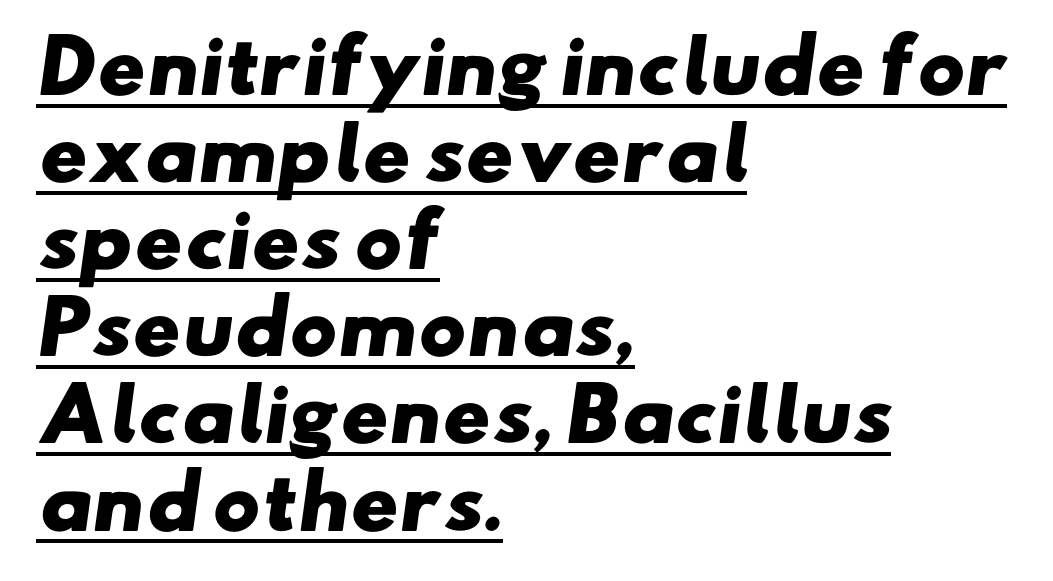
The image shows 72 px heavy, wide sans-serif type; set left-aligned, line spacing 1.21x, normal letter spacing, underlined; low stroke contrast and a small x-height.
